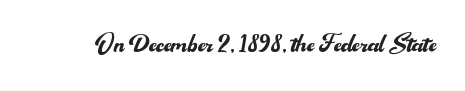
The image shows 32 px regular-weight sans-serif type; set normal letter spacing, not underlined; medium stroke contrast and a small x-height.
